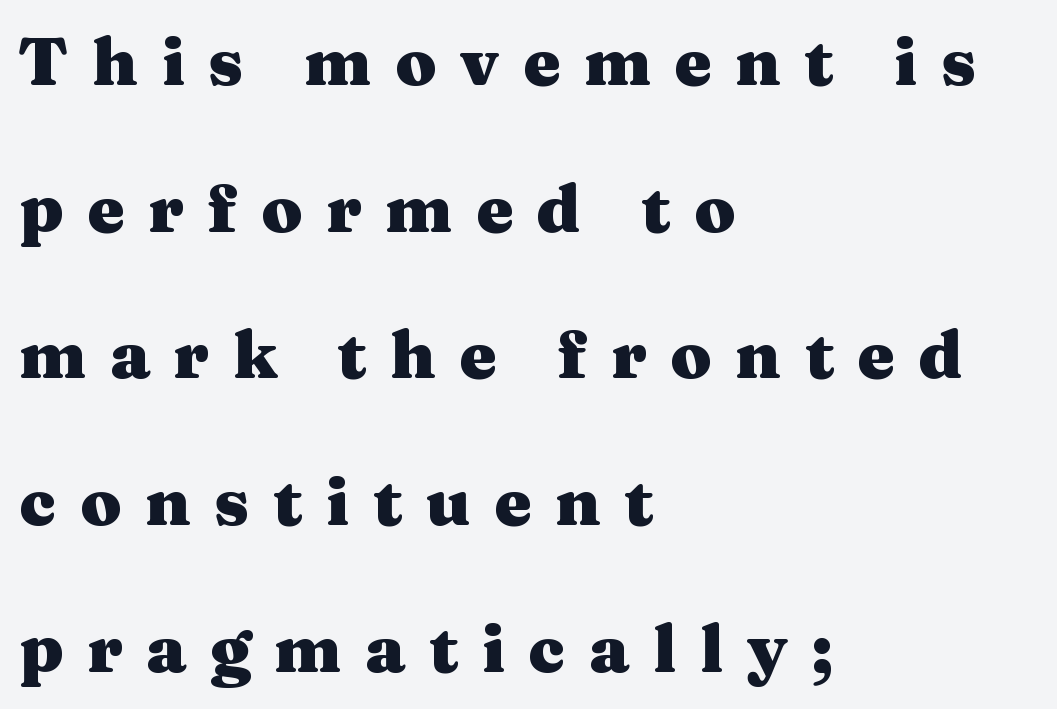
This sample is left-justified, so line endings fall wherever the words run out. Check under the words: just untouched page. I'd call this a serif setting — the letters wear small feet. Notice the wide empty band between every row — that's loose leading. As a designer I'd log this as weight 700, bold.
